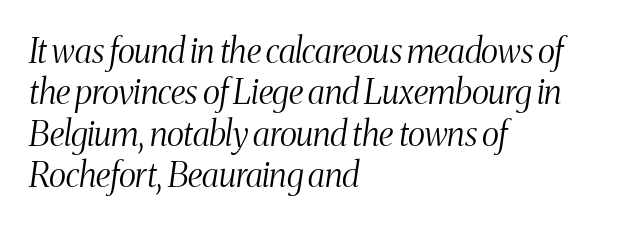
The image shows 34 px light, condensed serif type, italic (leaning right); set left-aligned, line spacing 1.22x, normal letter spacing, not underlined; medium stroke contrast and a medium x-height.
